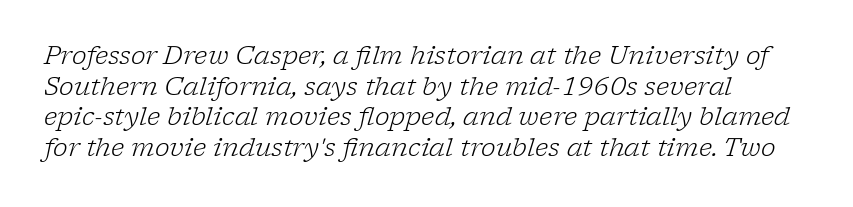
Q: Is the text bold? A: No.
Q: Is the text italic (slanted)? A: Yes, it leans right by about 17 degrees.
Q: Is the text underlined? A: No.
Q: How is the paragraph aligned? A: Left-aligned.
Q: Is the spacing between letters normal or unusually wide? A: Normal.
